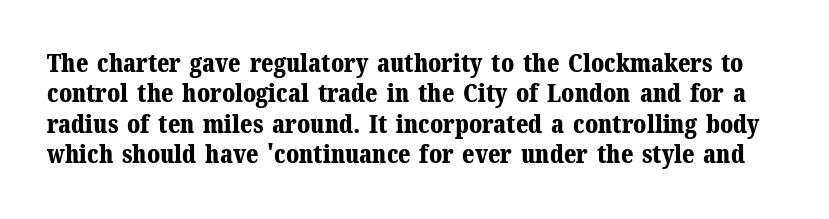
The image shows 25 px bold type, upright; set line spacing 1.22x, normal letter spacing, not underlined.
